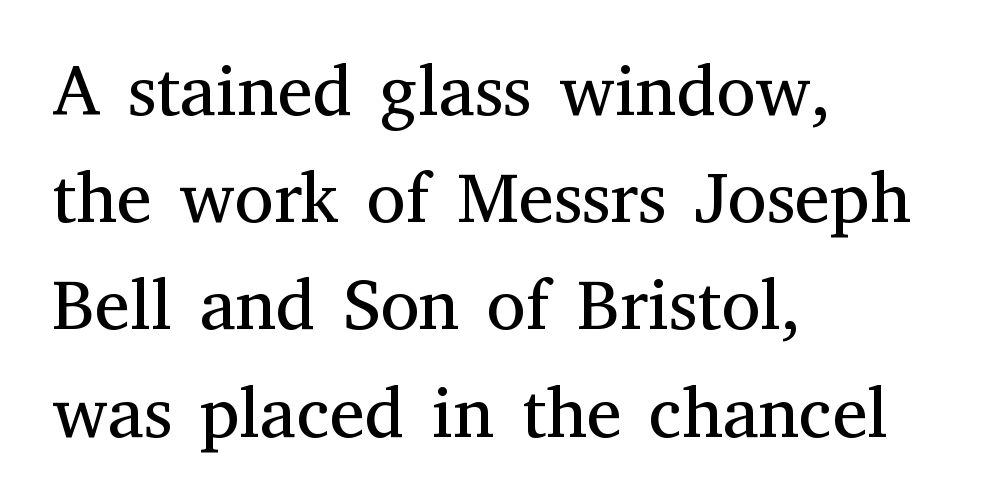
Q: Is the text bold? A: No.
Q: Is the text italic (slanted)? A: No, it is upright.
Q: Is the typeface a serif or a sans-serif typeface? A: Serif.
Q: Is the text underlined? A: No.
Q: How is the paragraph aligned? A: Left-aligned.
Q: Is the spacing between letters normal or unusually wide? A: Normal.
Q: Is the spacing between lines tight, normal or loose? A: Normal.
Q: Width (condensed, normal, or wide)? A: Normal.
Q: Stroke contrast? A: Medium.
Q: x-height? A: Medium.
Q: Monospaced? A: No.
